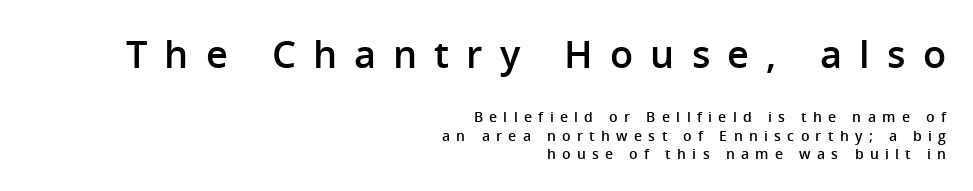
{"serif": "no", "italic": "no", "bold": "semi", "weight": "semibold", "width": "normal", "stroke_contrast": "low", "x_height": "medium", "monospaced": "no", "underline": "no", "align": "right", "line_spacing": "normal", "line_spacing_ratio": 1.31, "letter_spacing": "wide", "letter_spacing_em": 0.45, "larger_block": "first", "size_ratio": 2.71, "glyph_px": 38}
